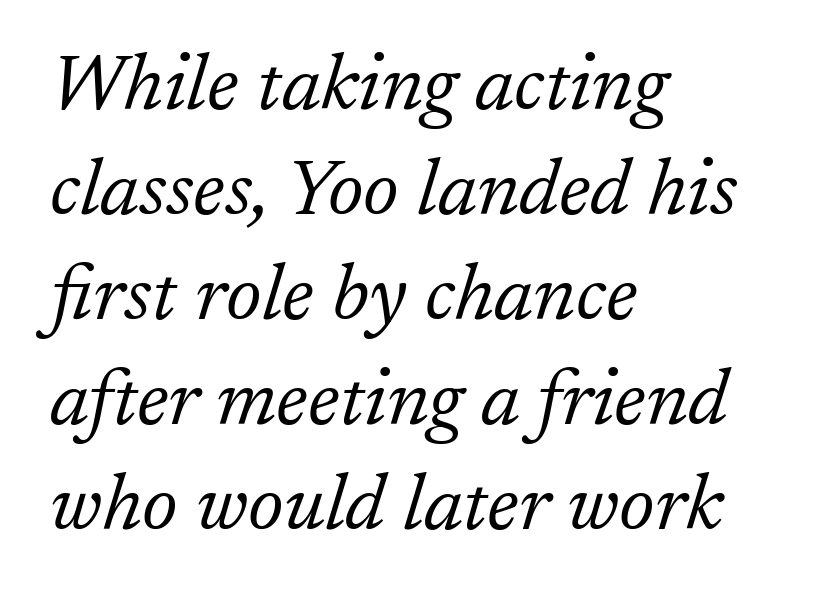
The image shows 79 px light serif type, italic (leaning right); set left-aligned, normal line spacing (1.33x), normal letter spacing, not underlined; low stroke contrast and a medium x-height.
